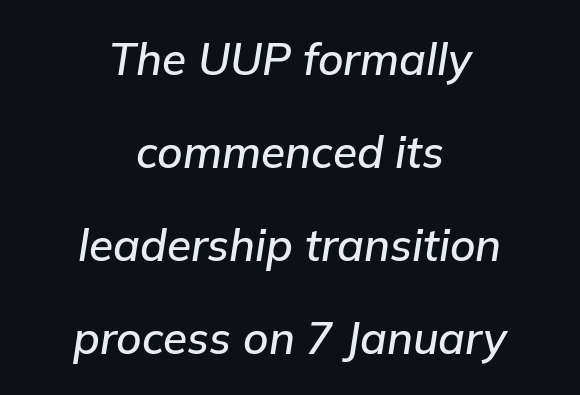
{"italic": "yes", "lean": "right", "slant_degrees": 9, "width": "normal", "stroke_contrast": "low", "x_height": "medium", "monospaced": "no", "underline": "no", "align": "center", "line_spacing": "loose", "line_spacing_ratio": 2.11, "letter_spacing": "normal", "letter_spacing_em": 0.0, "glyph_px": 44}
